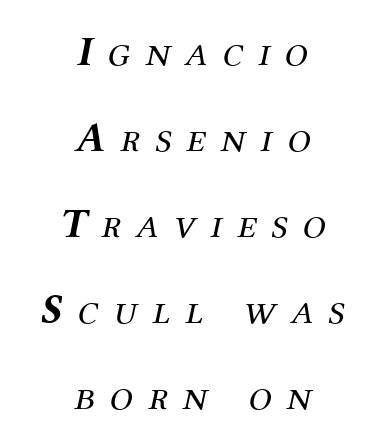
{"serif": "yes", "italic": "yes", "lean": "right", "slant_degrees": 12, "bold": "no", "weight": "regular", "width": "normal", "stroke_contrast": "medium", "x_height": "medium", "monospaced": "no", "underline": "no", "align": "center", "line_spacing": "loose", "line_spacing_ratio": 2.05, "letter_spacing": "wide", "letter_spacing_em": 0.36, "glyph_px": 42}
